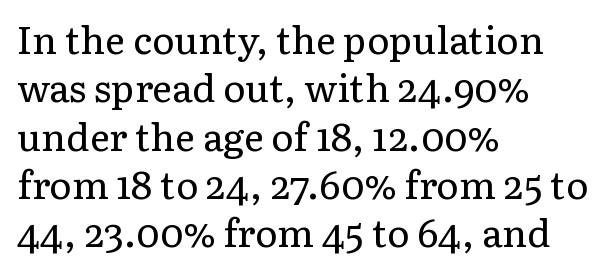
In terms of letterspacing, this is plain default setting. A typesetter would label this face a serif. The type sits square on the baseline with zero lean. Do the characters align in a grid? No, the font is proportional. Rule under the text: the space is simply empty.
